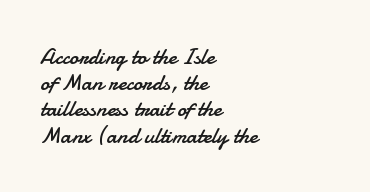
The image shows 23 px text type; set left-aligned, tight line spacing (1.14x), normal letter spacing, not underlined.
